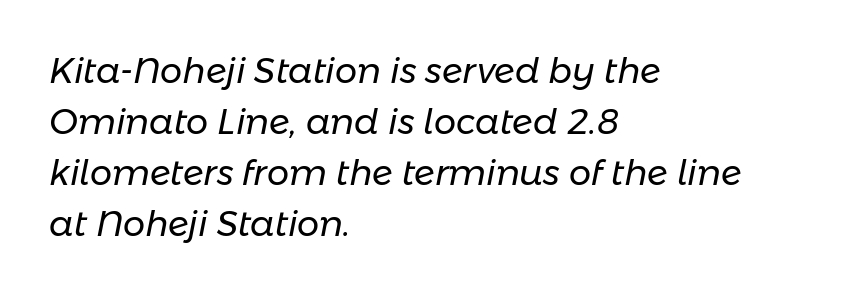
{"italic": "yes", "lean": "right", "slant_degrees": 11, "bold": "no", "weight": "regular", "width": "normal", "stroke_contrast": "low", "x_height": "medium", "monospaced": "no", "underline": "no", "align": "left", "line_spacing": "normal", "line_spacing_ratio": 1.46, "letter_spacing": "normal", "letter_spacing_em": 0.0, "glyph_px": 35}
